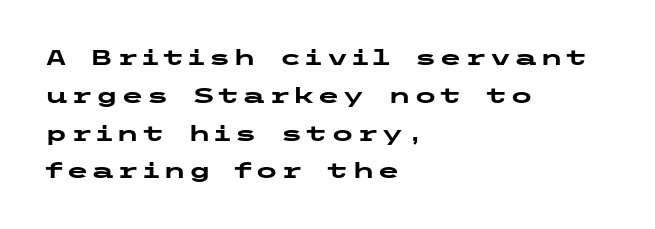
{"italic": "no", "bold": "yes", "underline": "no", "align": "left", "line_spacing_ratio": 1.8, "glyph_px": 21}
